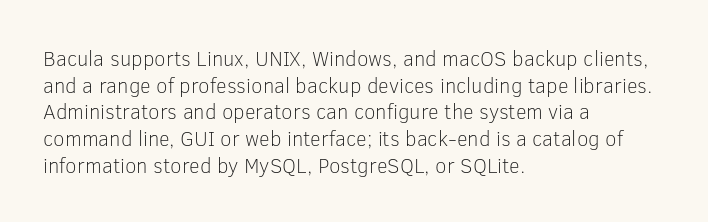
Q: Is the text bold? A: No.
Q: Is the text italic (slanted)? A: No, it is upright.
Q: Is the text underlined? A: No.
Q: How is the paragraph aligned? A: Left-aligned.
Q: Is the spacing between letters normal or unusually wide? A: Normal.
Q: Is the spacing between lines tight, normal or loose? A: Normal.
